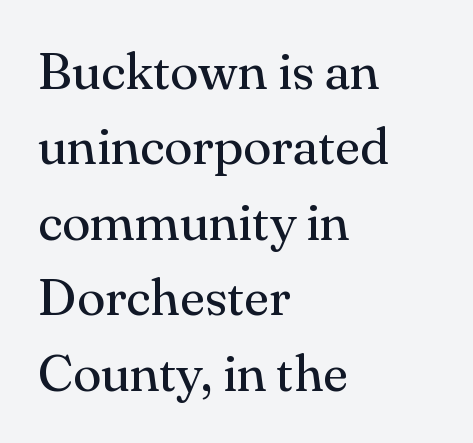
{"serif": "yes", "italic": "no", "bold": "no", "weight": "regular", "width": "normal", "stroke_contrast": "medium", "x_height": "small", "monospaced": "no", "underline": "no", "align": "left", "line_spacing": "normal", "line_spacing_ratio": 1.45, "letter_spacing": "normal", "letter_spacing_em": 0.0, "glyph_px": 52}
